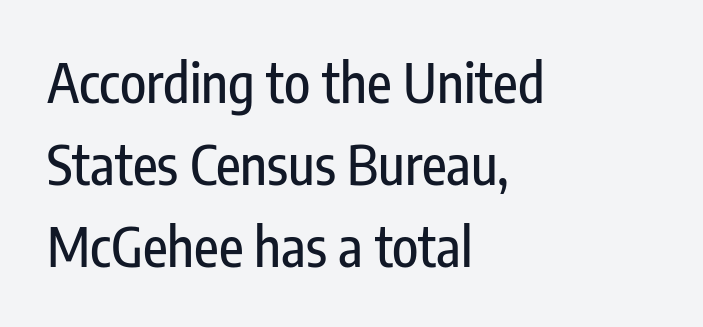
These lines sit exactly where default settings would place them. You could call the tracking neutral — neither tight nor loose. The passage is arranged the way most books set body copy — flush left. The rendering uses natural spacing where letterforms have individual widths.
